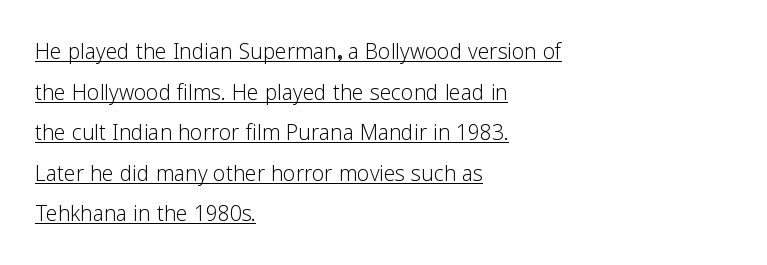
{"serif": "no", "italic": "no", "bold": "no", "weight": "light", "width": "normal", "stroke_contrast": "low", "x_height": "medium", "monospaced": "no", "underline": "yes", "align": "left", "line_spacing": "normal", "line_spacing_ratio": 1.45, "letter_spacing": "normal", "letter_spacing_em": 0.0, "glyph_px": 28}
